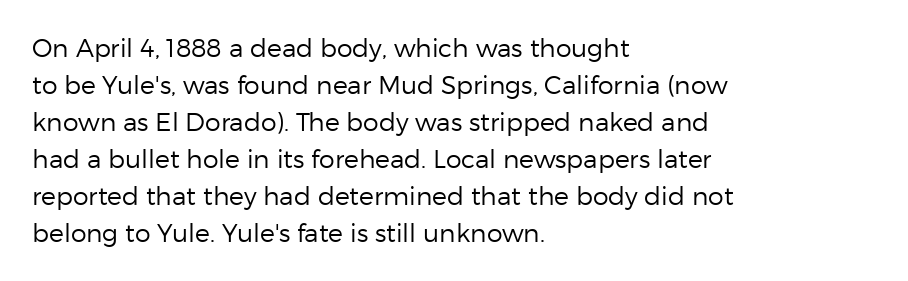
The image shows 25 px text type, upright; set left-aligned, normal line spacing (1.48x), normal letter spacing, not underlined.
